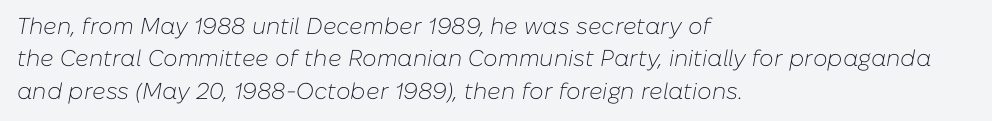
Q: Is the text bold? A: No.
Q: Is the text italic (slanted)? A: Yes, it leans right by about 10 degrees.
Q: Is the text underlined? A: No.
Q: How is the paragraph aligned? A: Left-aligned.
Q: Is the spacing between letters normal or unusually wide? A: Normal.
Q: Is the spacing between lines tight, normal or loose? A: Normal.
